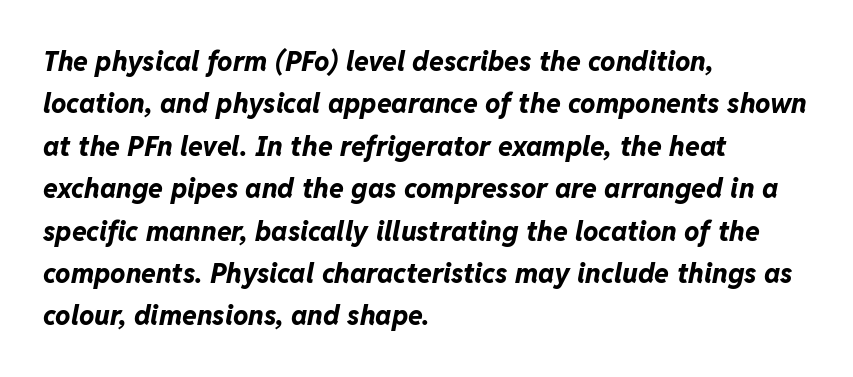
{"italic": "yes", "lean": "right", "slant_degrees": 11, "bold": "yes", "underline": "no", "align": "left", "line_spacing": "normal", "line_spacing_ratio": 1.57, "letter_spacing": "normal", "letter_spacing_em": 0.0, "glyph_px": 27}
